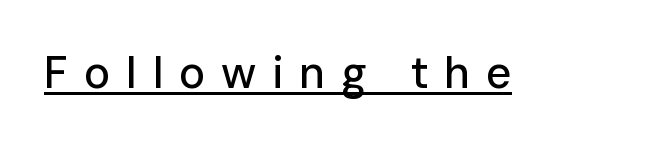
Q: Is the text italic (slanted)? A: No, it is upright.
Q: Is the typeface a serif or a sans-serif typeface? A: Sans-serif.
Q: Is the text underlined? A: Yes.
Q: Is the spacing between letters normal or unusually wide? A: Unusually wide.
Q: Width (condensed, normal, or wide)? A: Normal.
Q: Stroke contrast? A: Low.
Q: x-height? A: Medium.
Q: Monospaced? A: No.
